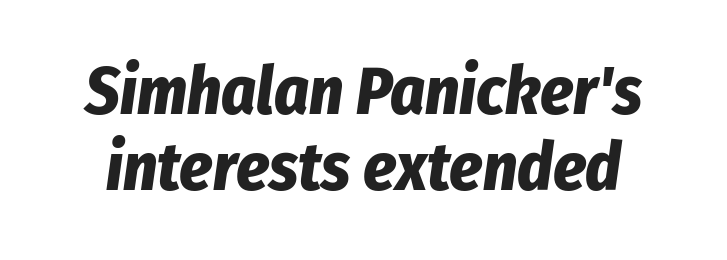
Leading: reduced. Honestly, the letter spacing is just normal — you wouldn't notice it. Characters are canted at an angle relative to the baseline's perpendicular. You could not count columns in this text — the font is proportionally spaced. Every letter is thick-stroked: bold, no question.
